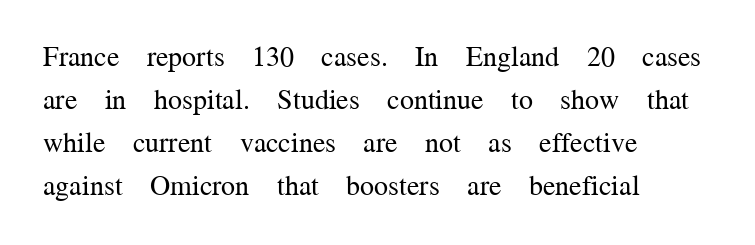
The image shows 28 px regular-weight serif type, upright; set left-aligned, normal line spacing (1.54x), normal letter spacing, not underlined; medium stroke contrast and a medium x-height.
